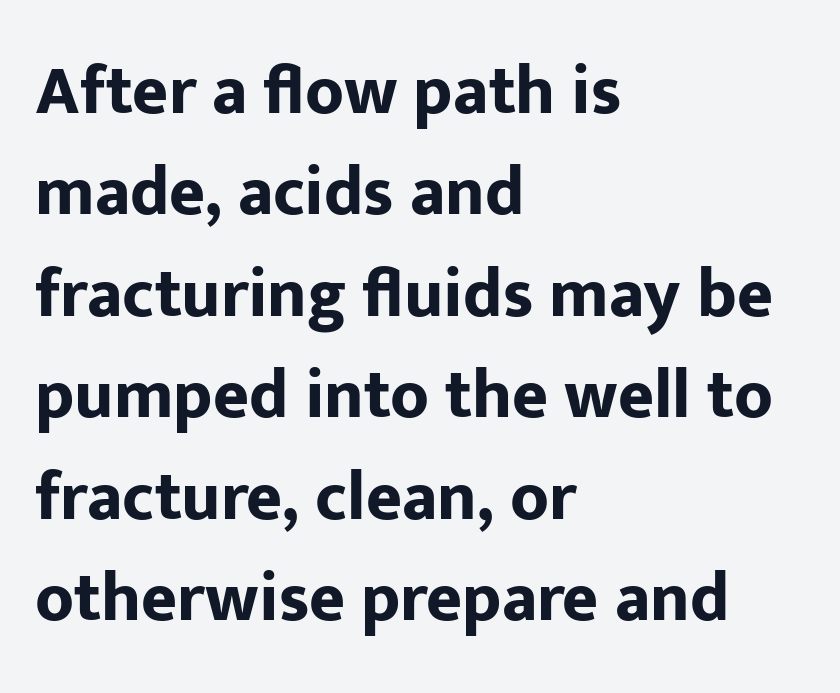
{"serif": "no", "italic": "no", "bold": "yes", "weight": "bold", "width": "normal", "stroke_contrast": "low", "x_height": "medium", "monospaced": "no", "underline": "no", "align": "left", "line_spacing": "normal", "line_spacing_ratio": 1.47, "letter_spacing": "normal", "letter_spacing_em": 0.0, "glyph_px": 69}
